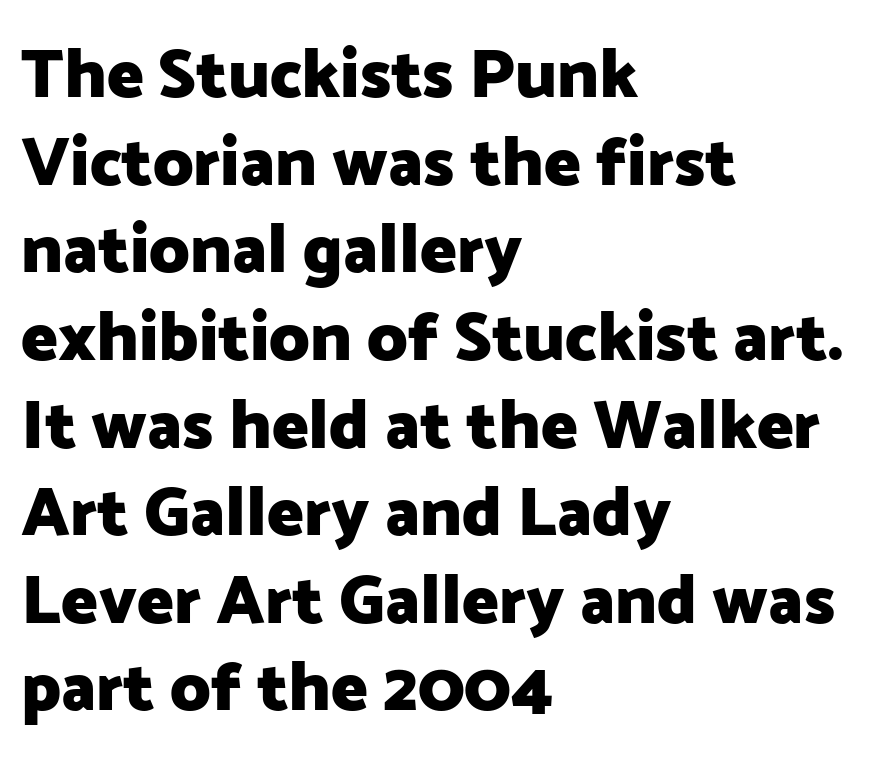
Each letter keeps its own natural width here, so spacing adapts to shape. Letter spacing: default. The block of text has a typical density, with ordinary space between rows. Line starts are locked; line ends wander. The font's upright variant was chosen for this text. Descenders hang freely into open space.
